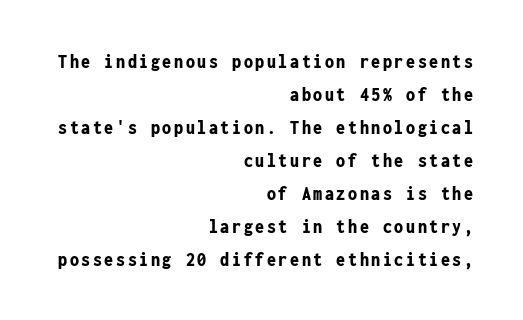
Horizontal alignment here is rightward, an uncommon choice for prose. A typesetter would call this leading conventional body-copy spacing. Each row of text sits above clean, open space. Strokes here are thick enough to call this a true bold.
